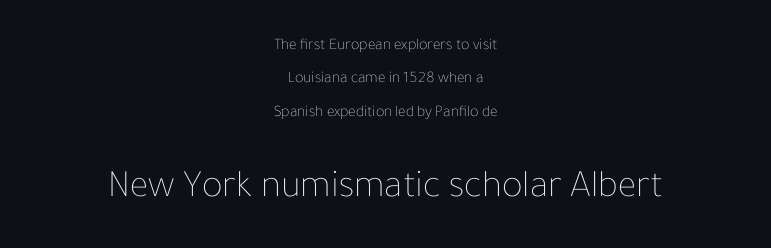
{"italic": "no", "bold": "no", "weight": "thin", "width": "normal", "stroke_contrast": "low", "x_height": "medium", "monospaced": "no", "underline": "no", "align": "center", "line_spacing": "loose", "line_spacing_ratio": 2.09, "letter_spacing": "normal", "letter_spacing_em": 0.0, "larger_block": "second", "size_ratio": 2.44, "glyph_px": 39}
